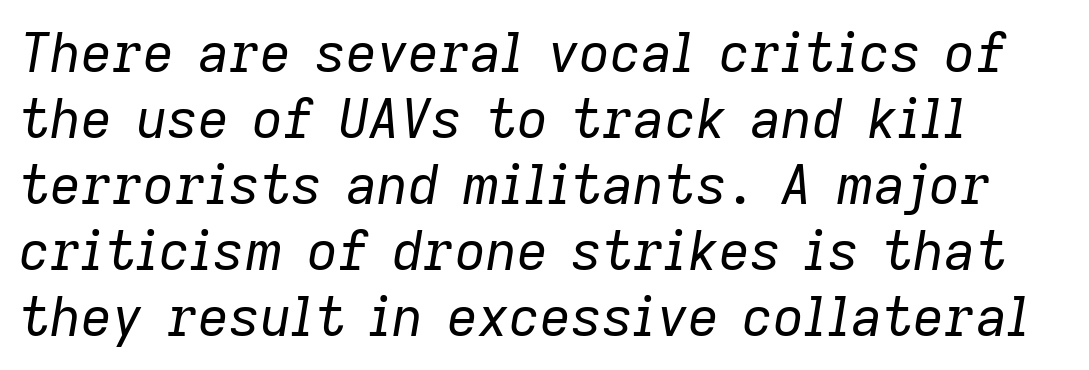
{"italic": "yes", "lean": "right", "slant_degrees": 9, "bold": "no", "weight": "regular", "width": "normal", "stroke_contrast": "low", "x_height": "medium", "monospaced": "no", "underline": "no", "line_spacing_ratio": 1.22, "letter_spacing": "normal", "letter_spacing_em": 0.0, "glyph_px": 54}
